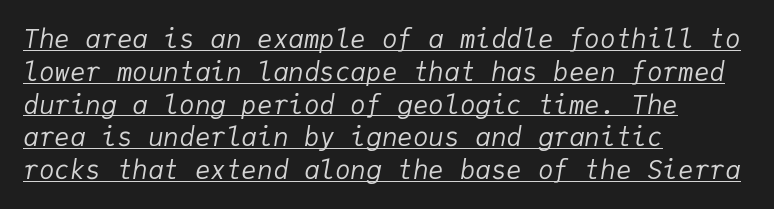
Q: Is the text bold? A: No.
Q: Is the text italic (slanted)? A: Yes, it leans right by about 9 degrees.
Q: Is the text underlined? A: Yes.
Q: How is the paragraph aligned? A: Left-aligned.
Q: Is the spacing between letters normal or unusually wide? A: Normal.
Q: Is the spacing between lines tight, normal or loose? A: Normal.
